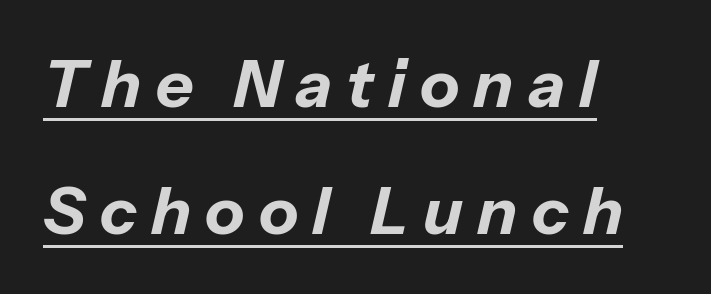
{"italic": "yes", "lean": "right", "slant_degrees": 13, "bold": "yes", "weight": "bold", "width": "normal", "stroke_contrast": "low", "x_height": "medium", "monospaced": "no", "underline": "yes", "align": "left", "line_spacing": "loose", "line_spacing_ratio": 1.95, "letter_spacing": "wide", "letter_spacing_em": 0.22, "glyph_px": 65}
